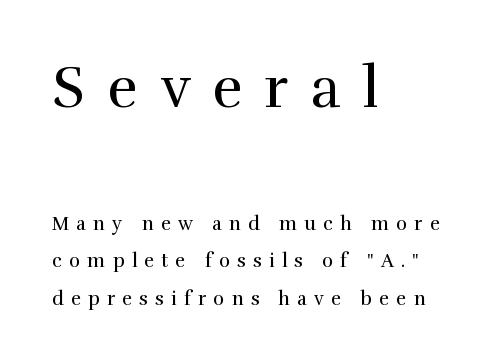
The image shows 58 px regular-weight serif type, upright; set left-aligned, loose line spacing (1.96x), unusually wide letter spacing (+0.38 em), not underlined; the first (top) block is 3.05x larger; high stroke contrast and a medium x-height.
